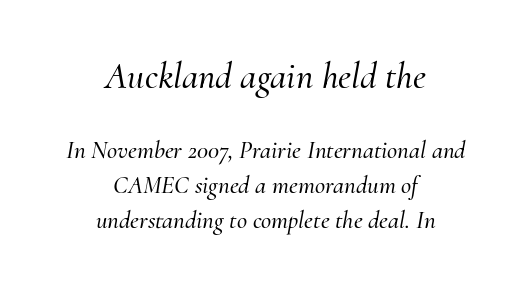
The image shows 37 px serif type, italic (leaning right); set centered, normal line spacing (1.39x), normal letter spacing, not underlined; the first (top) block is 1.48x larger; medium stroke contrast and a small x-height.
